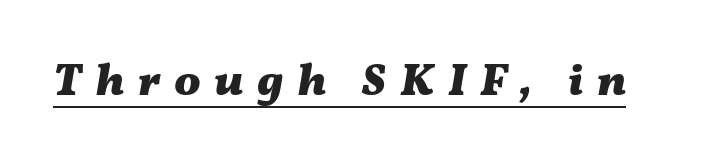
{"italic": "yes", "lean": "right", "slant_degrees": 11, "bold": "yes", "weight": "heavy", "width": "wide", "stroke_contrast": "medium", "x_height": "medium", "monospaced": "no", "underline": "yes", "letter_spacing": "wide", "letter_spacing_em": 0.31, "glyph_px": 44}
